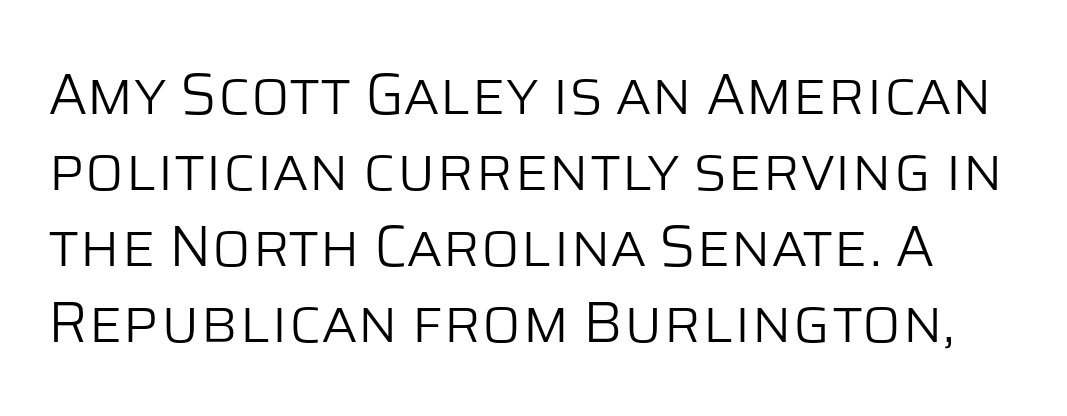
The image shows 58 px light sans-serif type, upright; set normal line spacing (1.31x), normal letter spacing, not underlined; low stroke contrast and a large x-height.
